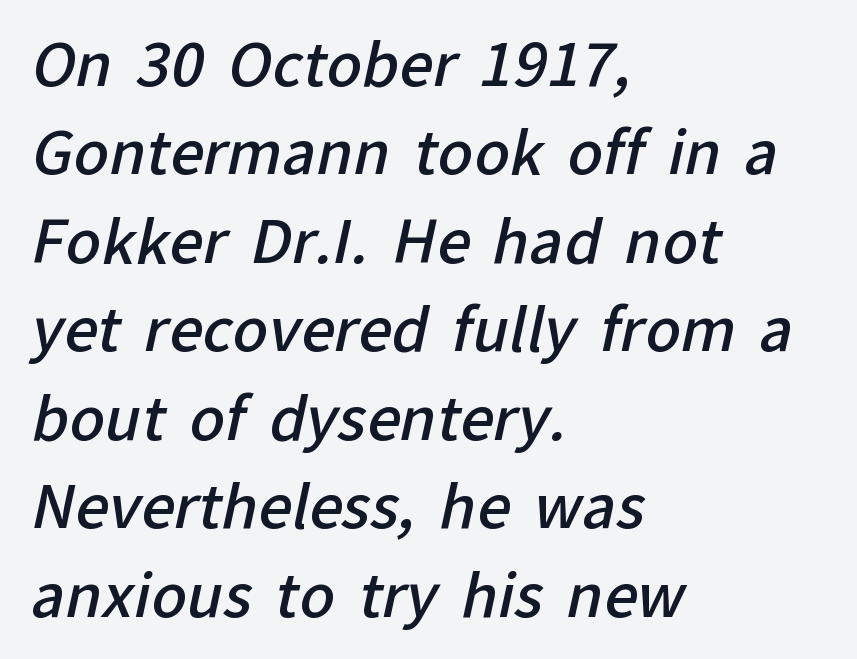
The image shows 59 px semibold sans-serif type; set left-aligned, normal line spacing (1.5x), normal letter spacing, not underlined; low stroke contrast and a medium x-height.
